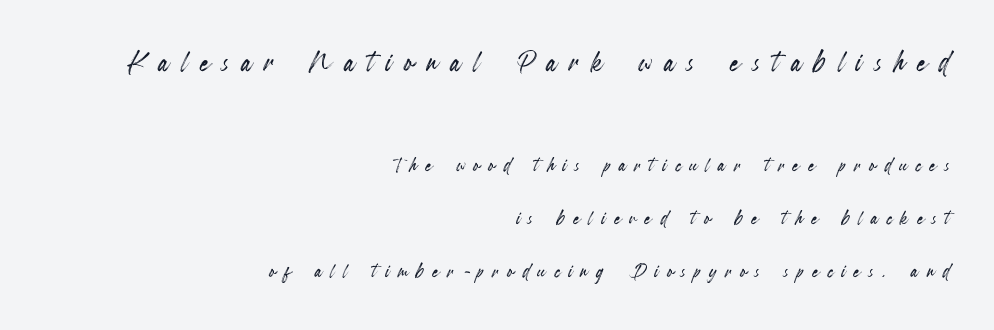
Q: Is the text italic (slanted)? A: Yes.
Q: Is the text underlined? A: No.
Q: How is the paragraph aligned? A: Right-aligned.
Q: Is the spacing between letters normal or unusually wide? A: Unusually wide.
Q: Is the spacing between lines tight, normal or loose? A: Loose.
Q: Which block of text is set in a larger size, the first (top) or the second (bottom)? A: The first (top) one.
Q: Width (condensed, normal, or wide)? A: Condensed.
Q: x-height? A: Small.
Q: Monospaced? A: No.
